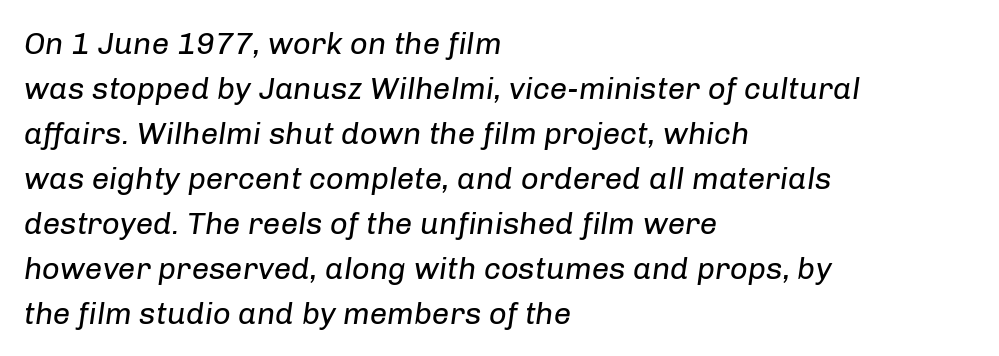
The image shows 31 px regular-weight type, italic (leaning right); set left-aligned, normal line spacing (1.45x), normal letter spacing, not underlined; low stroke contrast and a medium x-height.
